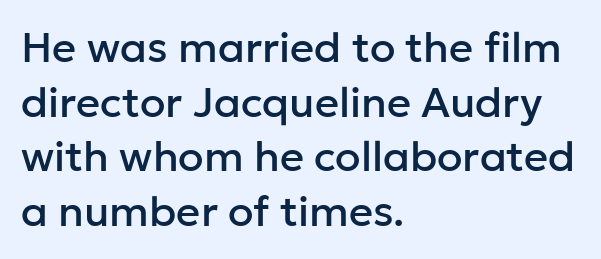
The words here are not underlined. Varying glyph widths throughout — classic text-font behaviour. Serifs: no, the terminals of the letterforms are clean. The lines sit at an ordinary, default distance from one another. Each line starts at the same left margin while the right side varies.
